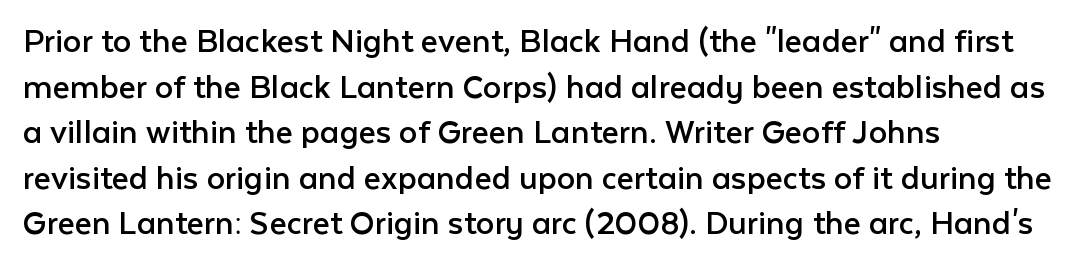
The image shows 37 px regular-weight sans-serif type, upright; set left-aligned, line spacing 1.23x, normal letter spacing, not underlined; low stroke contrast and a medium x-height.
